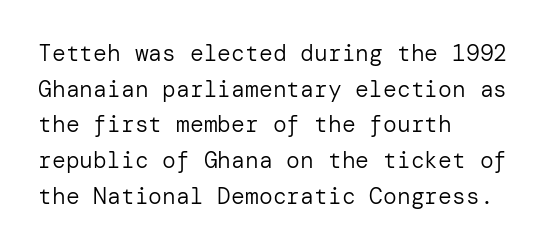
Baseline-to-baseline distance is the conventional proportion of letter height. The passage is arranged the way most books set body copy — flush left. The glyphs are unaccompanied by any horizontal stroke below them. The gaps between neighbouring characters are ordinary and unremarkable.
